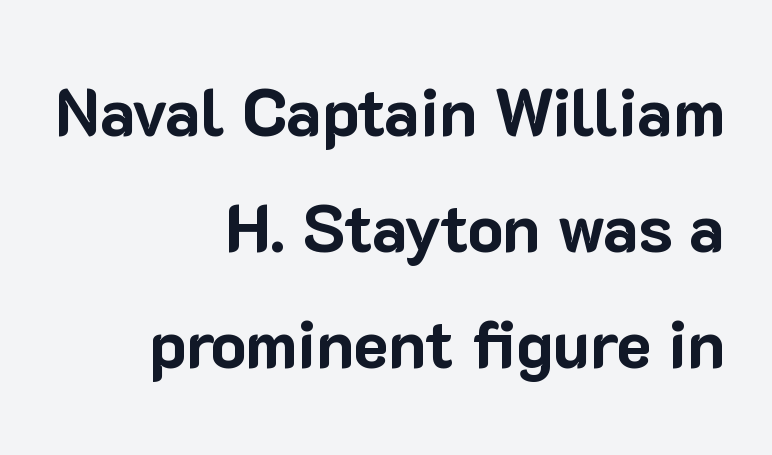
{"serif": "no", "italic": "no", "bold": "yes", "weight": "bold", "width": "normal", "stroke_contrast": "low", "x_height": "medium", "monospaced": "no", "underline": "no", "align": "right", "line_spacing_ratio": 1.76, "letter_spacing": "normal", "letter_spacing_em": 0.0, "glyph_px": 66}
